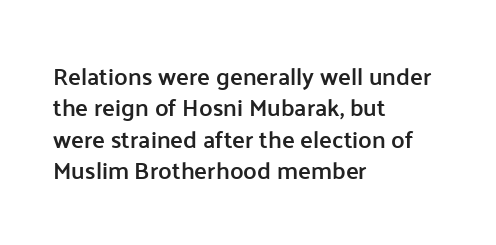
{"italic": "no", "bold": "semi", "underline": "no", "align": "left", "line_spacing": "normal", "line_spacing_ratio": 1.31, "letter_spacing": "normal", "letter_spacing_em": 0.0, "glyph_px": 24}
